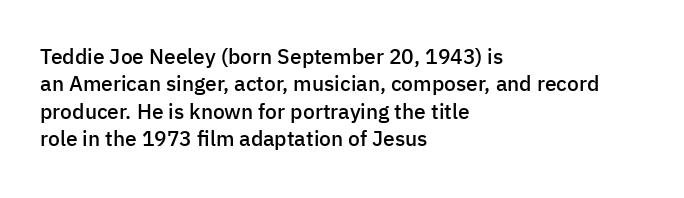
Q: Is the text bold? A: Semi-bold.
Q: Is the text italic (slanted)? A: No, it is upright.
Q: Is the text underlined? A: No.
Q: How is the paragraph aligned? A: Left-aligned.
Q: Is the spacing between letters normal or unusually wide? A: Normal.
Q: Is the spacing between lines tight, normal or loose? A: Normal.
